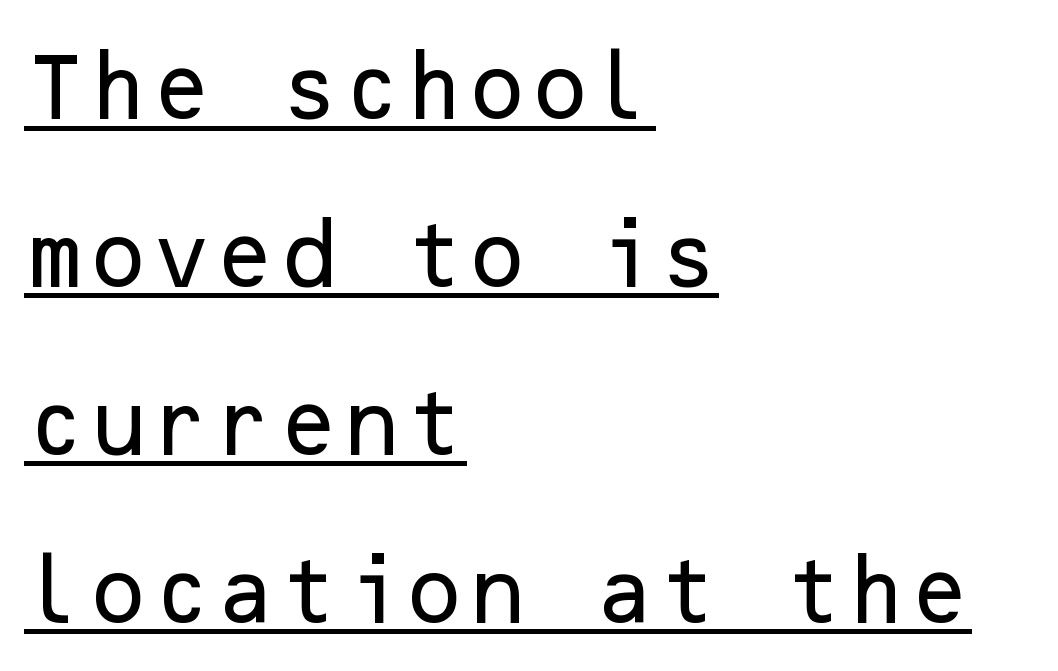
The image shows 73 px sans-serif type, upright; set left-aligned, loose line spacing (2.3x), normal letter spacing, underlined; low stroke contrast and a medium x-height.
